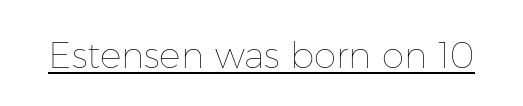
Q: Is the text bold? A: No.
Q: Is the text italic (slanted)? A: No, it is upright.
Q: Is the text underlined? A: Yes.
Q: Is the spacing between letters normal or unusually wide? A: Normal.
Q: Width (condensed, normal, or wide)? A: Normal.
Q: Stroke contrast? A: Low.
Q: x-height? A: Medium.
Q: Monospaced? A: No.
